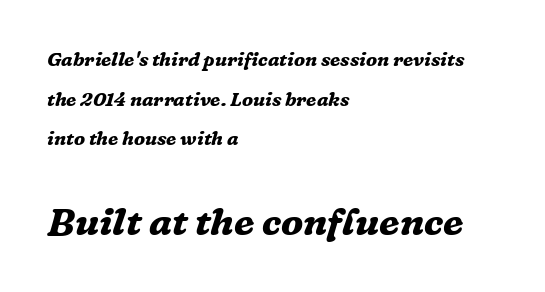
The image shows 38 px bold serif type, italic (leaning right); set left-aligned, loose line spacing (2.09x), normal letter spacing, not underlined; the second (bottom) block is 2.0x larger; medium stroke contrast and a medium x-height.
